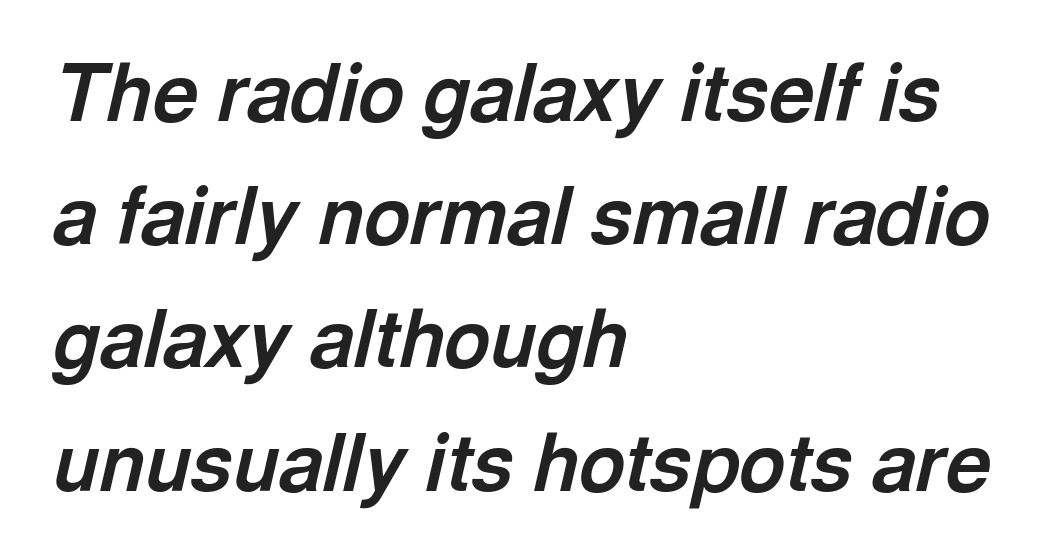
Q: Is the text bold? A: Yes.
Q: Is the text italic (slanted)? A: Yes, it leans right by about 13 degrees.
Q: Is the text underlined? A: No.
Q: How is the paragraph aligned? A: Left-aligned.
Q: Is the spacing between letters normal or unusually wide? A: Normal.
Q: Is the spacing between lines tight, normal or loose? A: Normal.
Q: Width (condensed, normal, or wide)? A: Normal.
Q: x-height? A: Medium.
Q: Monospaced? A: No.
